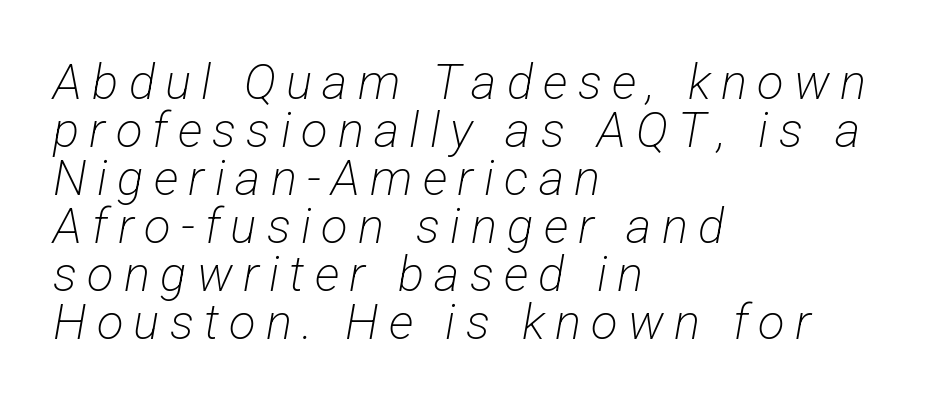
{"serif": "no", "bold": "no", "weight": "light", "width": "condensed", "stroke_contrast": "low", "x_height": "medium", "monospaced": "no", "underline": "no", "align": "left", "line_spacing": "tight", "line_spacing_ratio": 0.98, "letter_spacing": "wide", "letter_spacing_em": 0.21, "glyph_px": 49}
